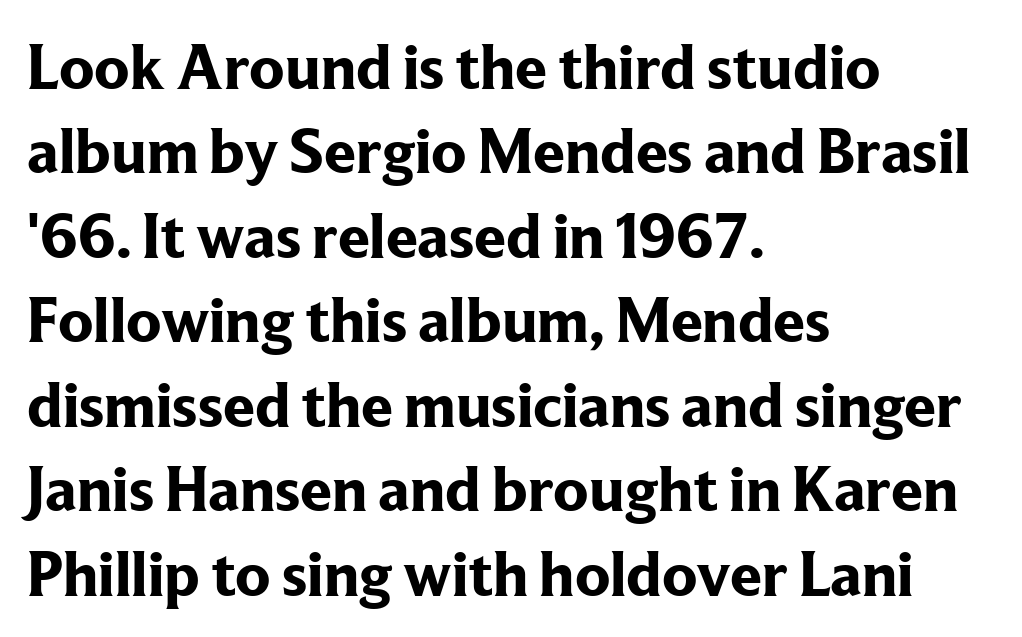
Line starts are locked; line ends wander. Unmarked baselines from the first word to the last. The type is set solid horizontally, with unmodified tracking. Small tapered or slab feet sit at the stroke ends, so this counts as serif.
